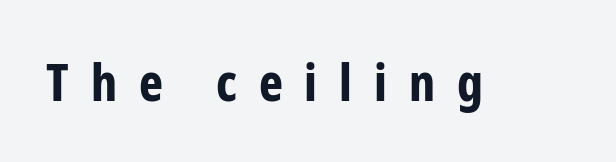
Bare-footed words on every line. The letters stand upright; this is a roman face. The passage shown is typeset with a sans-serif family. Each letter keeps its own natural width here, so spacing adapts to shape. Caption: expanded tracking, letters set apart.
